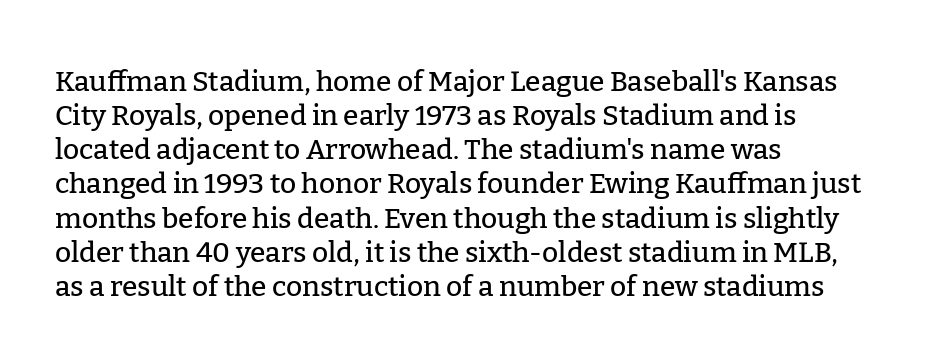
{"serif": "yes", "italic": "no", "width": "normal", "stroke_contrast": "low", "x_height": "medium", "monospaced": "no", "underline": "no", "align": "left", "line_spacing_ratio": 1.22, "letter_spacing": "normal", "letter_spacing_em": 0.0, "glyph_px": 28}
